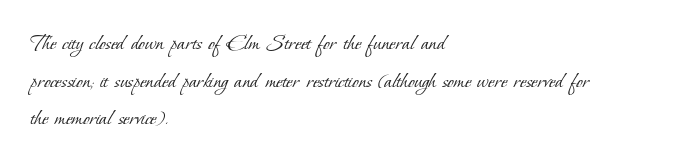
Q: Is the text bold? A: No.
Q: Is the text underlined? A: No.
Q: How is the paragraph aligned? A: Left-aligned.
Q: Is the spacing between letters normal or unusually wide? A: Normal.
Q: Is the spacing between lines tight, normal or loose? A: Normal.
